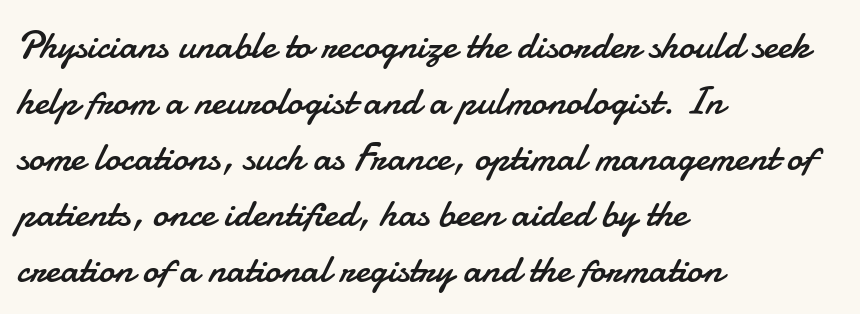
{"serif": "no", "bold": "no", "weight": "regular", "width": "normal", "stroke_contrast": "low", "x_height": "small", "monospaced": "no", "underline": "no", "align": "left", "line_spacing": "normal", "line_spacing_ratio": 1.4, "letter_spacing": "normal", "letter_spacing_em": 0.0, "glyph_px": 40}
